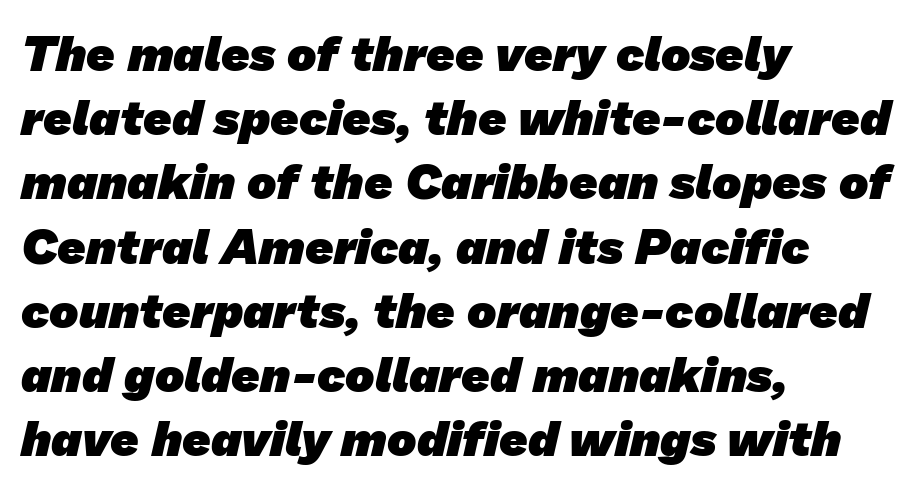
Caption: multi-line text, flush left, ragged right. The glyphs are unaccompanied by any horizontal stroke below them. These lines carry a lot of weight — the face is fully bold. The rendering uses natural spacing where letterforms have individual widths. The designer left line spacing at the default. Tracking value appears to be zero — textbook default spacing.
